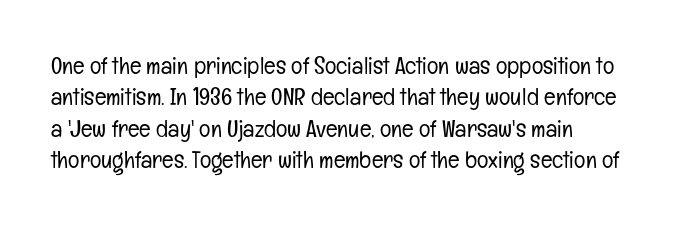
{"italic": "no", "bold": "no", "underline": "no", "align": "left", "line_spacing": "normal", "line_spacing_ratio": 1.31, "letter_spacing": "normal", "letter_spacing_em": 0.0, "glyph_px": 24}
